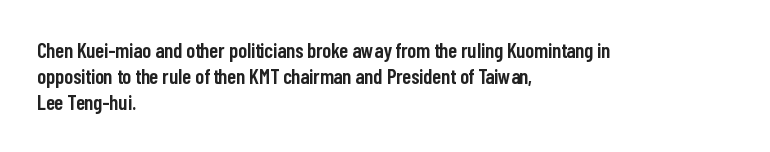
The image shows 21 px text type, upright; set left-aligned, line spacing 1.23x, normal letter spacing, not underlined.
